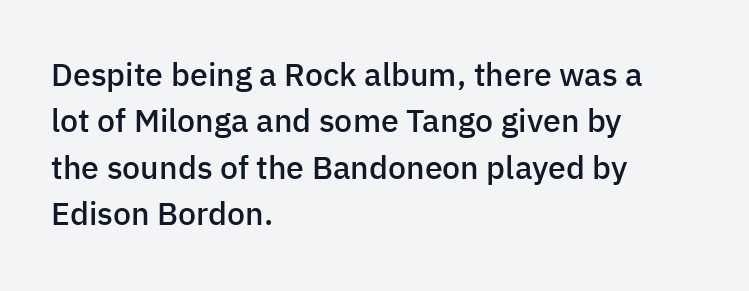
This sample uses a sans-serif face. These lines are set flush left with a ragged right edge. The vertical gap from one line to the next is medium. Glyph-to-glyph distance matches everyday printed text. Ascenders rise straight up at ninety degrees. The letters advance in unequal steps, a hallmark of proportional type.
